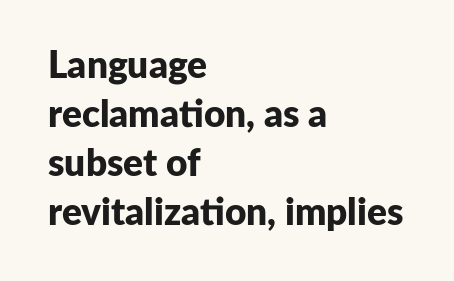
The image shows 37 px bold sans-serif type, upright; set left-aligned, normal line spacing (1.32x), normal letter spacing, not underlined; low stroke contrast and a medium x-height.
